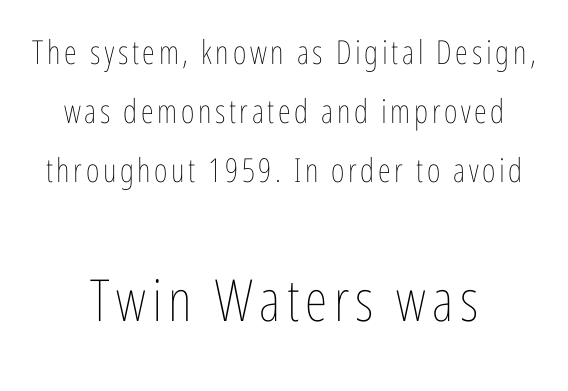
The image shows 58 px thin, condensed type, upright; set centered, line spacing 1.79x, not underlined; the second (bottom) block is 1.76x larger; low stroke contrast and a medium x-height.
